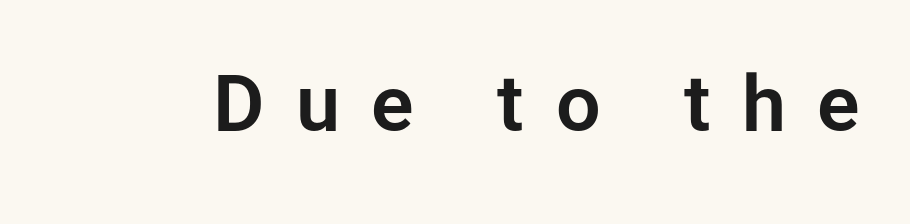
{"serif": "no", "italic": "no", "width": "normal", "stroke_contrast": "low", "x_height": "medium", "monospaced": "no", "underline": "no", "letter_spacing": "wide", "letter_spacing_em": 0.4, "glyph_px": 79}
